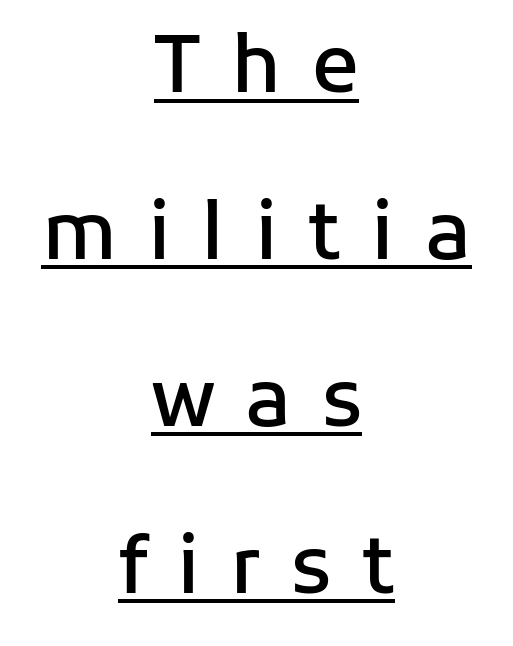
Q: Is the text bold? A: Semi-bold.
Q: Is the text italic (slanted)? A: No, it is upright.
Q: Is the typeface a serif or a sans-serif typeface? A: Sans-serif.
Q: Is the text underlined? A: Yes.
Q: How is the paragraph aligned? A: Centered.
Q: Is the spacing between letters normal or unusually wide? A: Unusually wide.
Q: Is the spacing between lines tight, normal or loose? A: Loose.
Q: Width (condensed, normal, or wide)? A: Normal.
Q: Stroke contrast? A: Low.
Q: x-height? A: Medium.
Q: Monospaced? A: No.
